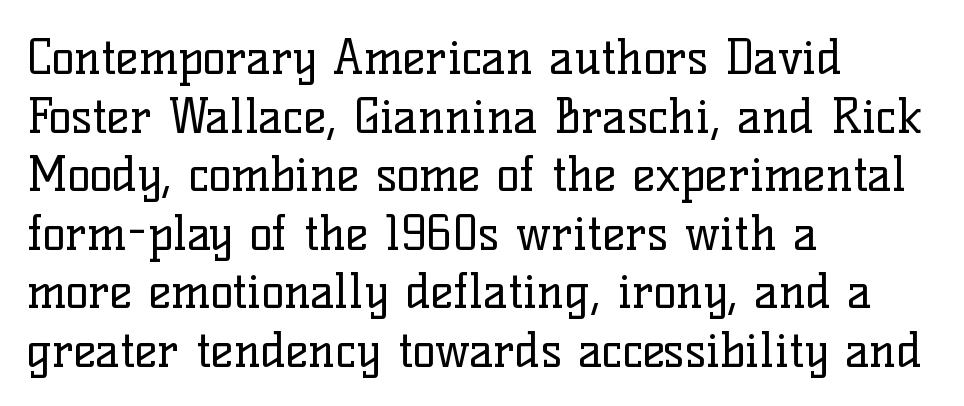
{"serif": "yes", "italic": "no", "bold": "no", "weight": "regular", "width": "normal", "stroke_contrast": "low", "x_height": "medium", "monospaced": "no", "underline": "no", "align": "left", "line_spacing_ratio": 1.22, "letter_spacing": "normal", "letter_spacing_em": 0.0, "glyph_px": 48}
